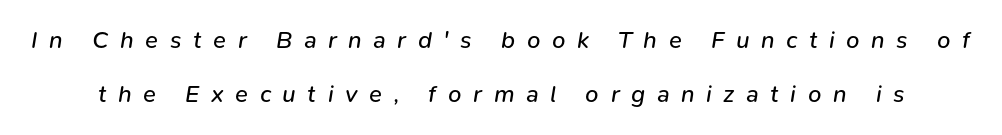
{"italic": "yes", "lean": "right", "slant_degrees": 9, "bold": "no", "underline": "no", "line_spacing": "loose", "line_spacing_ratio": 2.25, "letter_spacing": "wide", "letter_spacing_em": 0.48, "glyph_px": 24}
